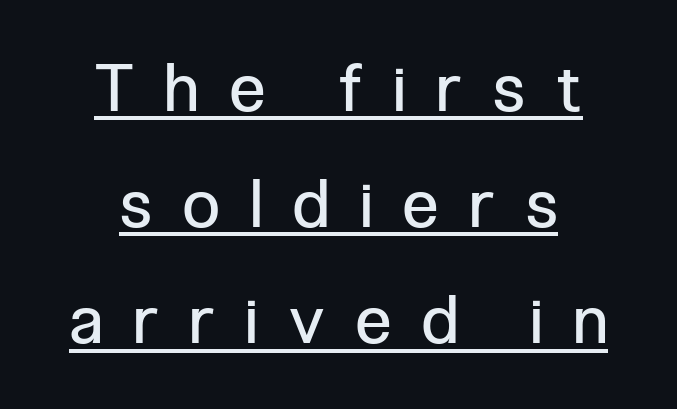
Counters stay open thanks to moderate or lighter strokes. A sans-serif font was chosen for this passage. Students, observe the line beneath the letters — that is underlining. Spacing verdict: proportional, widths tailored to each character. A student would call this center alignment; a typographer would say set centered.
